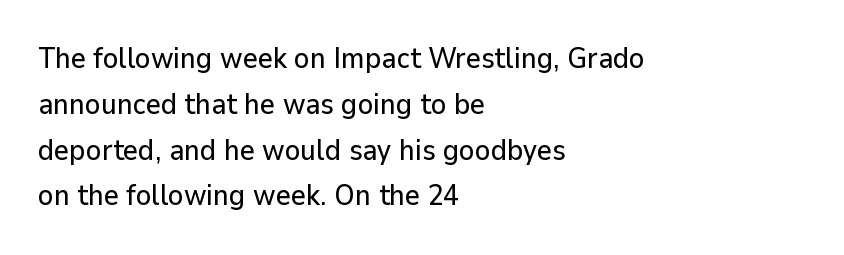
{"serif": "no", "italic": "no", "width": "normal", "stroke_contrast": "low", "x_height": "medium", "monospaced": "no", "underline": "no", "align": "left", "line_spacing": "normal", "line_spacing_ratio": 1.58, "letter_spacing": "normal", "letter_spacing_em": 0.0, "glyph_px": 29}
